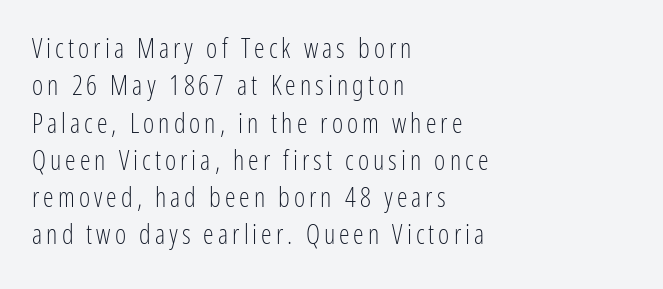
{"italic": "no", "bold": "no", "underline": "no", "align": "left", "line_spacing": "normal", "line_spacing_ratio": 1.38, "glyph_px": 27}
